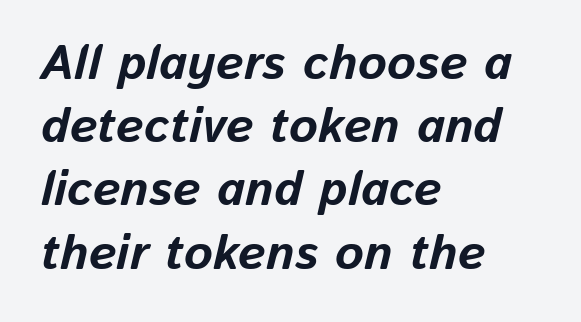
Q: Is the text bold? A: Yes.
Q: Is the text italic (slanted)? A: Yes, it leans right by about 13 degrees.
Q: Is the text underlined? A: No.
Q: How is the paragraph aligned? A: Left-aligned.
Q: Is the spacing between letters normal or unusually wide? A: Normal.
Q: Is the spacing between lines tight, normal or loose? A: Normal.
Q: Width (condensed, normal, or wide)? A: Normal.
Q: Stroke contrast? A: Low.
Q: x-height? A: Medium.
Q: Monospaced? A: No.
